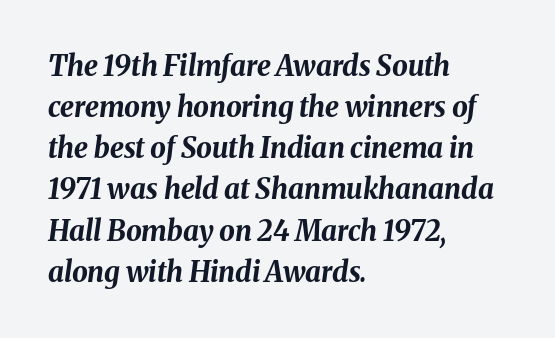
{"italic": "yes", "lean": "right", "slant_degrees": 8, "bold": "yes", "weight": "bold", "width": "normal", "stroke_contrast": "medium", "x_height": "medium", "monospaced": "no", "underline": "no", "align": "left", "line_spacing": "normal", "line_spacing_ratio": 1.47, "letter_spacing": "normal", "letter_spacing_em": 0.0, "glyph_px": 28}
